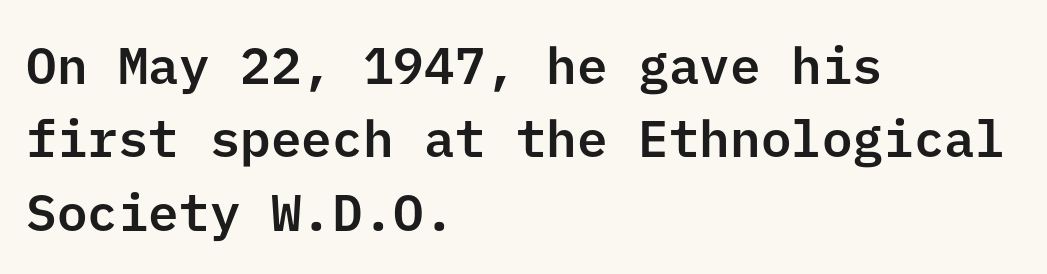
Q: Is the text italic (slanted)? A: No, it is upright.
Q: Is the typeface a serif or a sans-serif typeface? A: Sans-serif.
Q: Is the text underlined? A: No.
Q: How is the paragraph aligned? A: Left-aligned.
Q: Is the spacing between letters normal or unusually wide? A: Normal.
Q: Is the spacing between lines tight, normal or loose? A: Normal.
Q: Width (condensed, normal, or wide)? A: Normal.
Q: Stroke contrast? A: Low.
Q: x-height? A: Medium.
